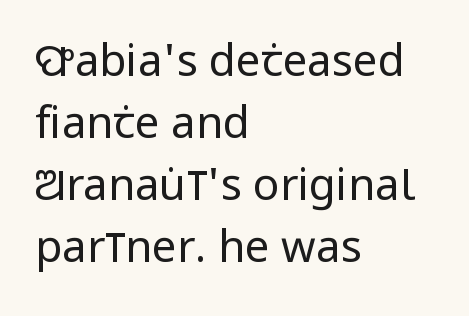
The image shows 44 px regular-weight, condensed sans-serif type, upright; set left-aligned, normal line spacing (1.41x), normal letter spacing, not underlined; low stroke contrast and a large x-height.
